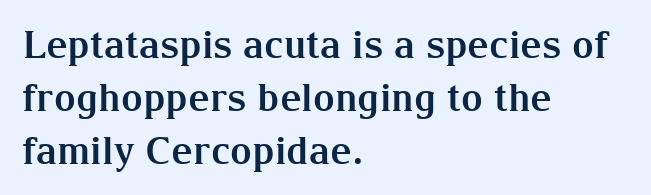
The image shows 38 px bold serif type, upright; set left-aligned, normal line spacing (1.39x), normal letter spacing, not underlined; medium stroke contrast and a medium x-height.
